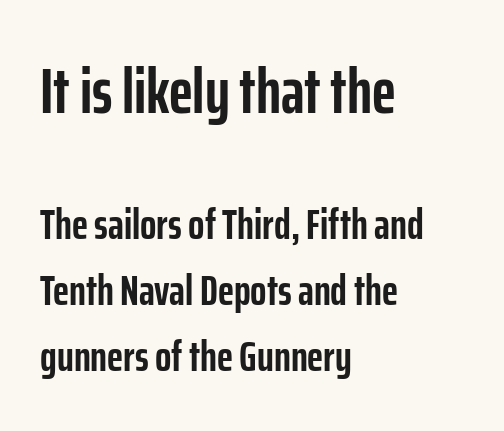
The image shows 64 px semibold, condensed sans-serif type, upright; set left-aligned, normal line spacing (1.54x), normal letter spacing, not underlined; the first (top) block is 1.49x larger; low stroke contrast and a medium x-height.
